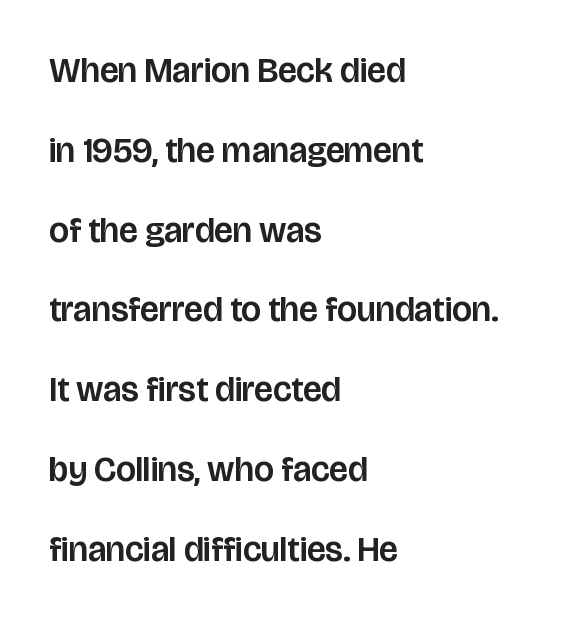
The image shows 35 px sans-serif type, upright; set left-aligned, loose line spacing (2.28x), normal letter spacing, not underlined; low stroke contrast and a large x-height.
